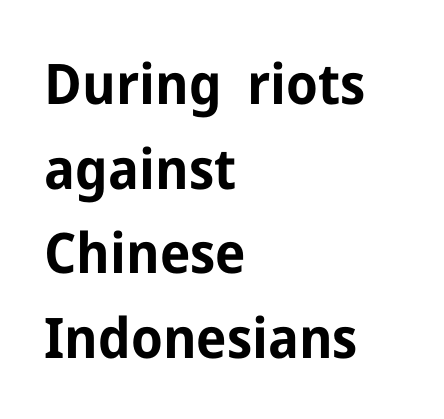
Q: Is the text bold? A: Yes.
Q: Is the text italic (slanted)? A: No, it is upright.
Q: Is the typeface a serif or a sans-serif typeface? A: Sans-serif.
Q: Is the text underlined? A: No.
Q: How is the paragraph aligned? A: Left-aligned.
Q: Is the spacing between letters normal or unusually wide? A: Normal.
Q: Is the spacing between lines tight, normal or loose? A: Normal.
Q: Width (condensed, normal, or wide)? A: Normal.
Q: Stroke contrast? A: Low.
Q: x-height? A: Medium.
Q: Monospaced? A: No.
